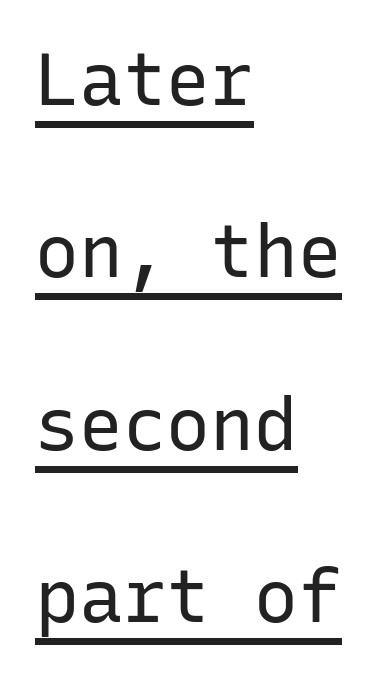
Q: Is the text bold? A: No.
Q: Is the text italic (slanted)? A: No, it is upright.
Q: Is the typeface a serif or a sans-serif typeface? A: Sans-serif.
Q: Is the text underlined? A: Yes.
Q: How is the paragraph aligned? A: Left-aligned.
Q: Is the spacing between letters normal or unusually wide? A: Normal.
Q: Is the spacing between lines tight, normal or loose? A: Loose.
Q: Width (condensed, normal, or wide)? A: Normal.
Q: Stroke contrast? A: Low.
Q: x-height? A: Medium.
Q: Monospaced? A: Yes.
